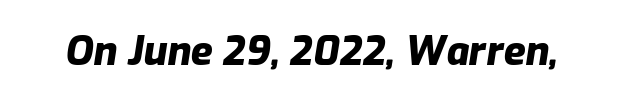
Q: Is the text bold? A: Yes.
Q: Is the text italic (slanted)? A: Yes, it leans right by about 9 degrees.
Q: Is the text underlined? A: No.
Q: Is the spacing between letters normal or unusually wide? A: Normal.
Q: Width (condensed, normal, or wide)? A: Normal.
Q: Stroke contrast? A: Low.
Q: x-height? A: Medium.
Q: Monospaced? A: No.
